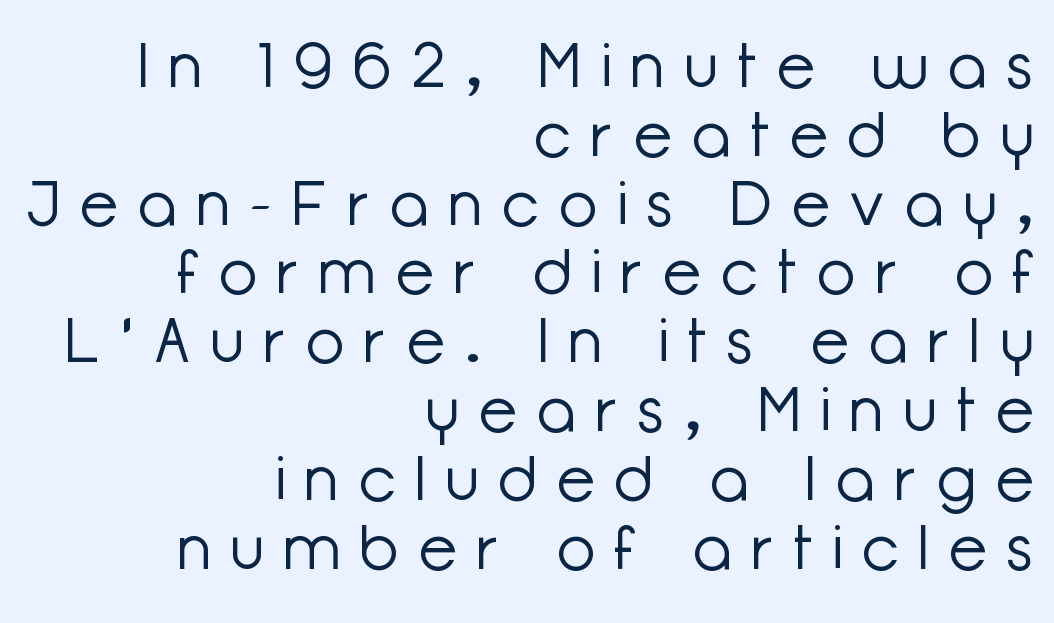
The image shows 62 px light sans-serif type, upright; set right-aligned, tight line spacing (1.11x), unusually wide letter spacing (+0.34 em), not underlined; low stroke contrast and a medium x-height.
